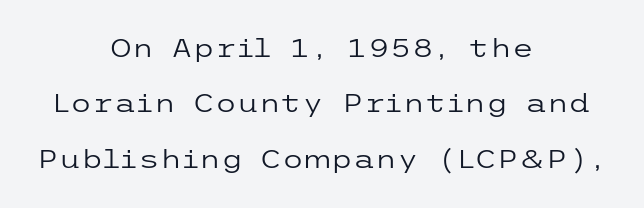
The letterforms sit shoulder to shoulder at normal distance. This rendering uses center alignment, leaving both contours irregular but symmetric. Unmarked baselines from the first word to the last. If you drew a line through each stem, it would be perfectly vertical. No heavy texture on the line: the type isn't bold.
